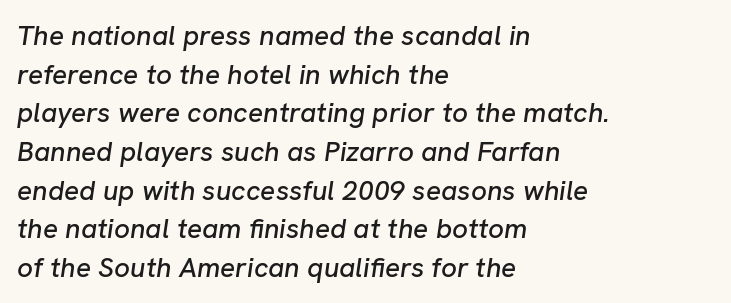
Underline: absent. The typography opts for an oblique posture over an upright one. These lines are set flush left with a ragged right edge. The passage shown is typed in a proportional face where columns would drift. Is there much room between lines? A standard amount, neither cramped nor airy. Observe the ordinary spacing: letters are neighbours, not strangers.
